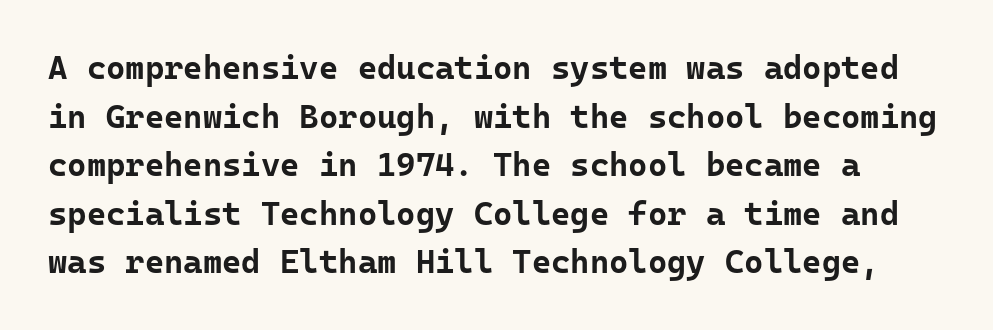
{"serif": "no", "italic": "no", "bold": "yes", "weight": "bold", "width": "normal", "stroke_contrast": "low", "x_height": "medium", "monospaced": "yes", "underline": "no", "line_spacing": "normal", "line_spacing_ratio": 1.47, "letter_spacing": "normal", "letter_spacing_em": 0.0, "glyph_px": 33}
